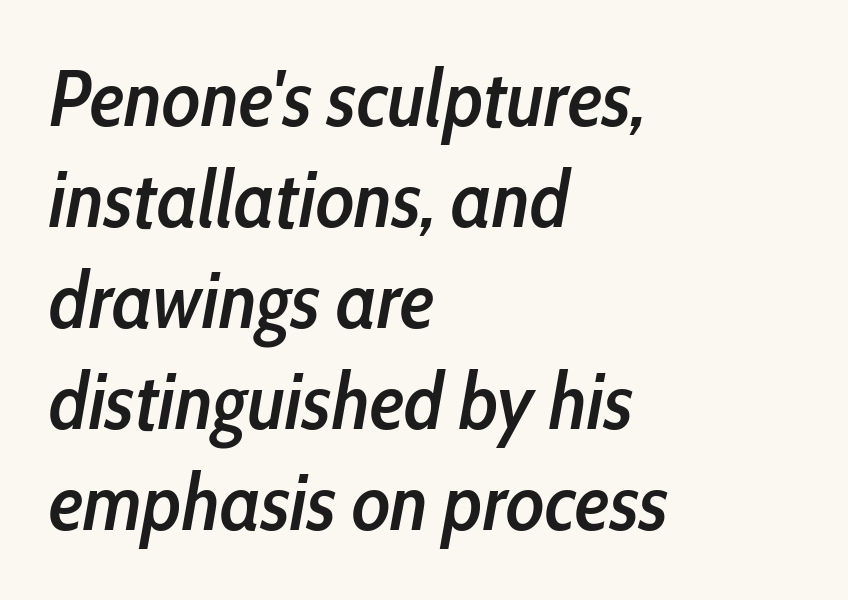
The letters are slanted; this is an italic face. Here the designer chose a conventional face with non-uniform glyph widths. Which margin do the lines hug? The left one — the right edge is uneven. Decoration check: the copy has no underline. In terms of letterspacing, this is plain default setting. Is there much room between lines? A standard amount, neither cramped nor airy.
